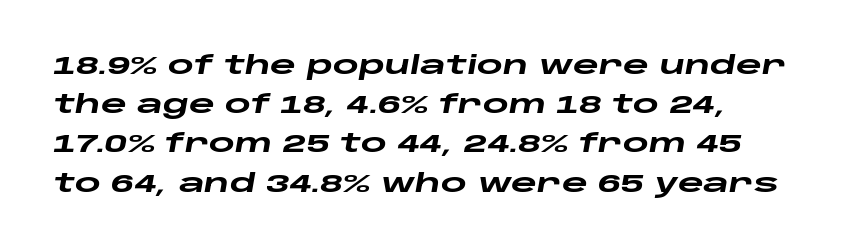
The image shows 25 px bold type, italic (leaning right); set normal line spacing (1.57x), normal letter spacing, not underlined.
